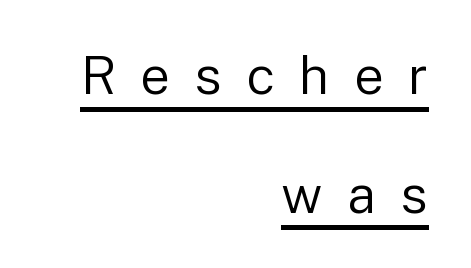
Q: Is the text bold? A: No.
Q: Is the text italic (slanted)? A: No, it is upright.
Q: Is the typeface a serif or a sans-serif typeface? A: Sans-serif.
Q: Is the text underlined? A: Yes.
Q: How is the paragraph aligned? A: Right-aligned.
Q: Is the spacing between letters normal or unusually wide? A: Unusually wide.
Q: Is the spacing between lines tight, normal or loose? A: Loose.
Q: Width (condensed, normal, or wide)? A: Normal.
Q: Stroke contrast? A: Low.
Q: x-height? A: Medium.
Q: Monospaced? A: No.
